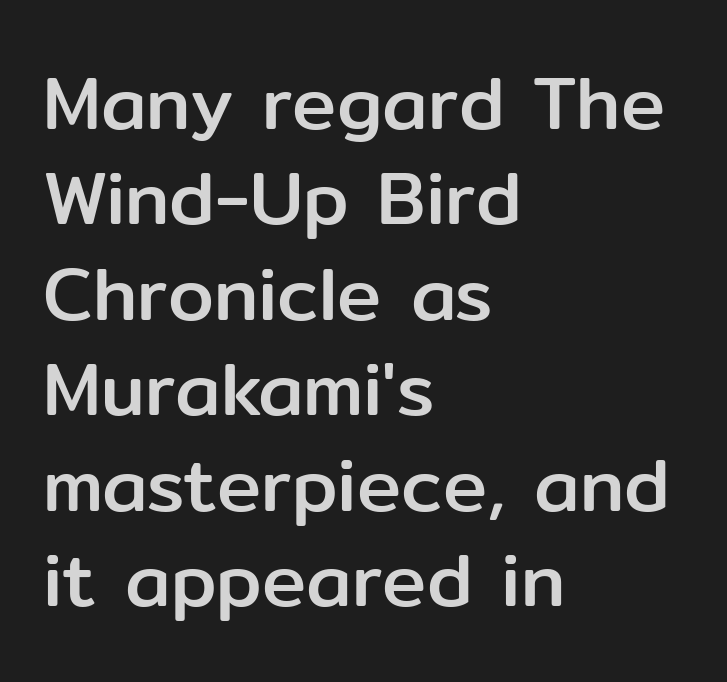
Nothing unusual about the tracking: characters are spaced as the font intends. These lines are rendered in a variable-pitch font. Unlike italic type, these characters show no tilt at all. These lines sit exactly where default settings would place them. A sans-serif font was chosen for this passage.
